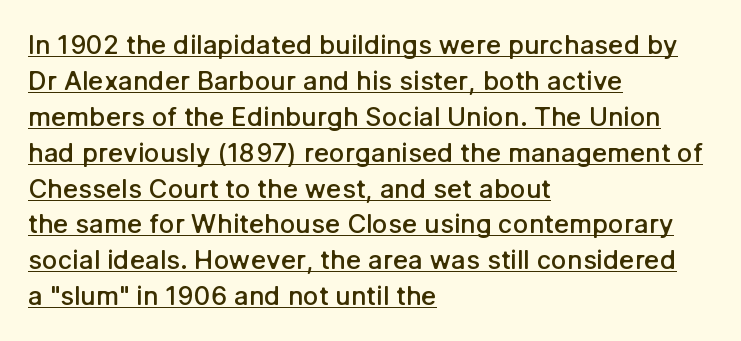
Ascenders rise straight up at ninety degrees. Summary of vertical rhythm: regular, with standard interline spacing. Semibold letterforms, between regular and bold. In CSS terms this would be text-align: left. Underlined type. How are the letters spaced? Ordinarily, with no added tracking.
